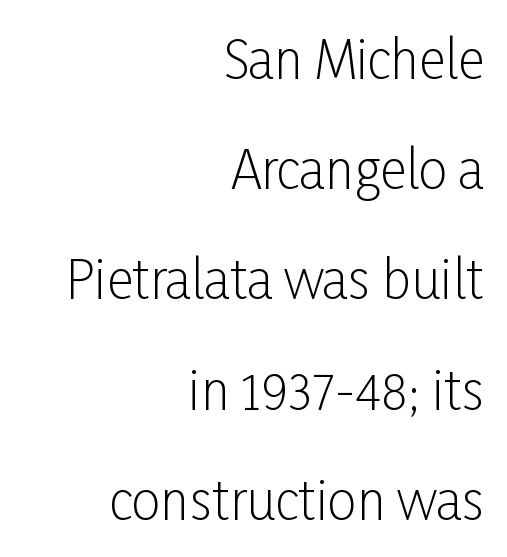
Line spacing here is loose. All the whitespace from short lines collects on the left. Caption: face not bold, strokes unweighted. Unlike a traditional serif, this face leaves its strokes unadorned.
